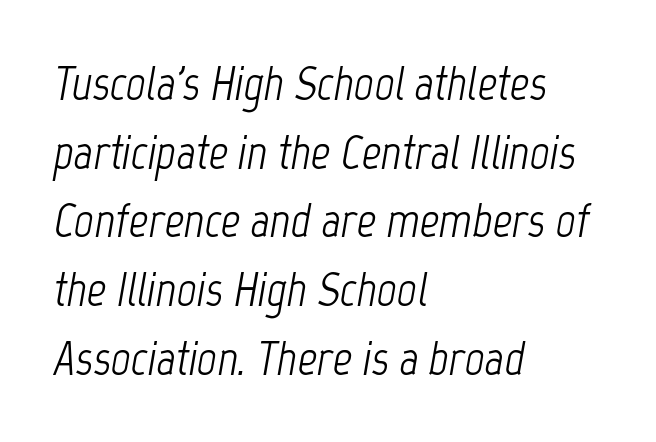
Each row of text sits above clean, open space. Is this a fixed-width face? No — the glyphs have proportional, varying widths. Yep, that's italic — everything's leaning. Every row of glyphs begins at an identical x-position on the left.
